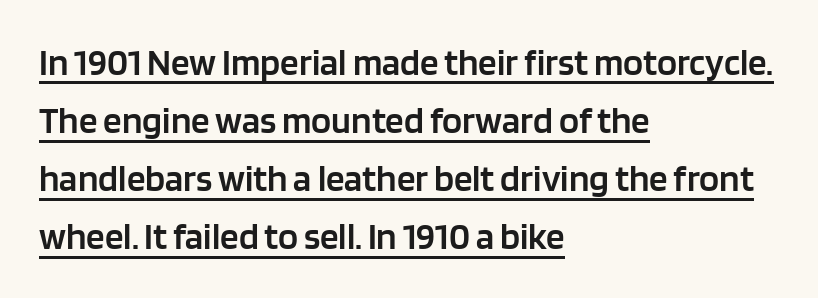
The image shows 37 px semibold sans-serif type, upright; set left-aligned, normal line spacing (1.57x), normal letter spacing, underlined; low stroke contrast and a large x-height.
